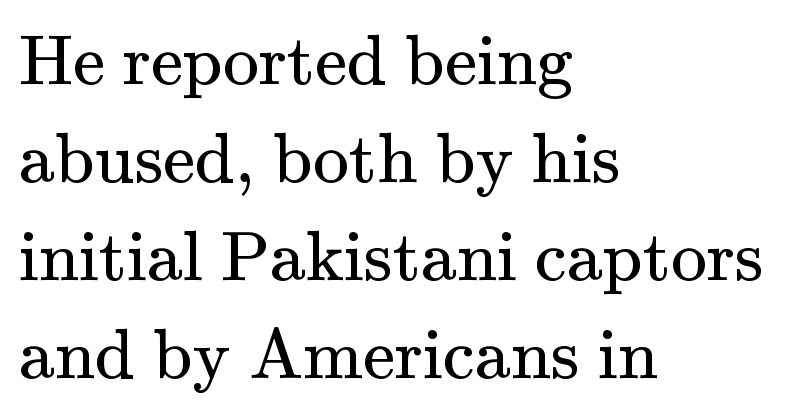
{"serif": "yes", "italic": "no", "bold": "no", "weight": "regular", "width": "normal", "stroke_contrast": "medium", "x_height": "small", "monospaced": "no", "underline": "no", "align": "left", "line_spacing": "normal", "line_spacing_ratio": 1.36, "letter_spacing": "normal", "letter_spacing_em": 0.0, "glyph_px": 72}
